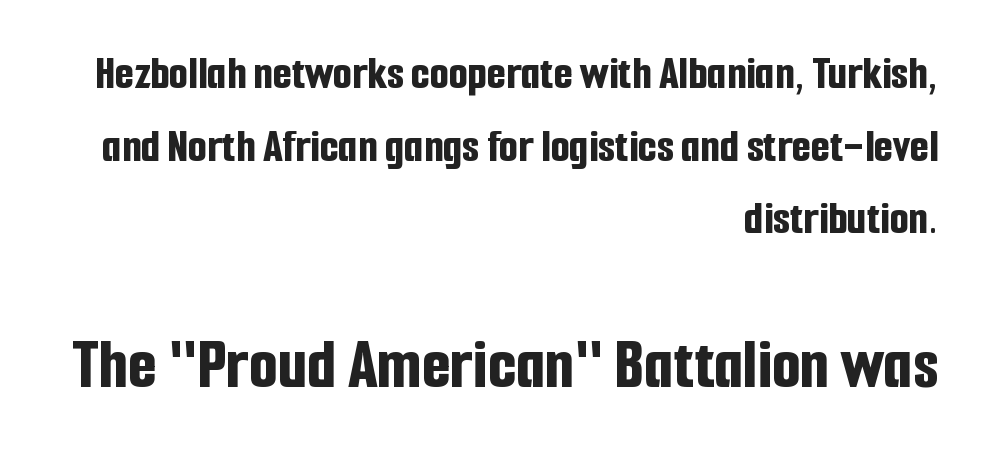
The image shows 74 px bold, condensed sans-serif type, upright; set right-aligned, normal line spacing (1.48x), normal letter spacing, not underlined; the second (bottom) block is 1.51x larger; low stroke contrast and a medium x-height.
